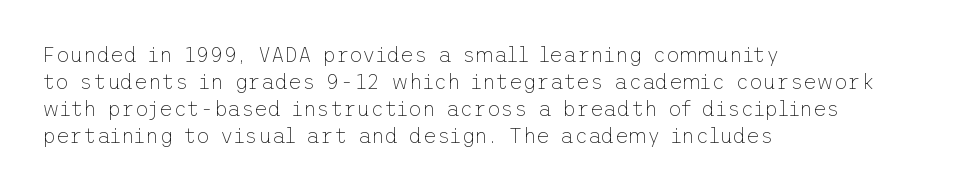
{"italic": "no", "bold": "no", "underline": "no", "align": "left", "line_spacing": "normal", "line_spacing_ratio": 1.29, "letter_spacing": "normal", "letter_spacing_em": 0.0, "glyph_px": 21}
